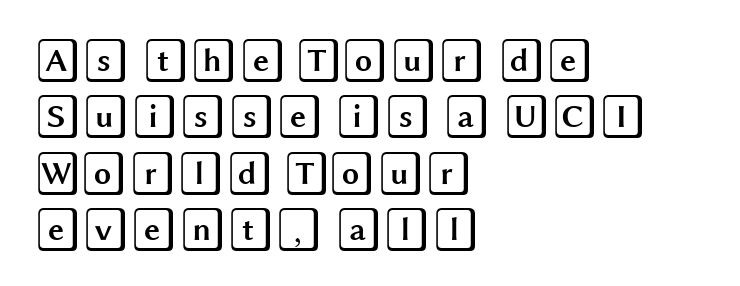
Whoever set this chose a conventional vertical rhythm. Horizontally, the lines are justified to the leading edge only. Inter-character spacing is left at the font's built-in metrics. A roman cut, with each character standing at attention. A clean baseline with only descenders dipping below it.
